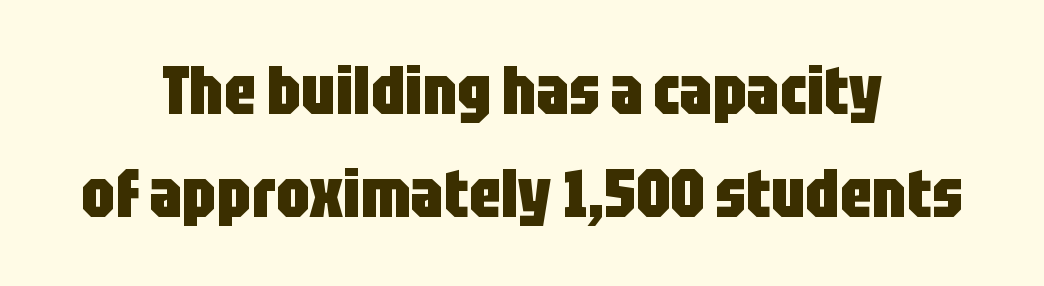
{"serif": "no", "italic": "no", "bold": "yes", "weight": "heavy", "width": "condensed", "stroke_contrast": "low", "x_height": "large", "monospaced": "no", "underline": "no", "align": "center", "line_spacing": "normal", "line_spacing_ratio": 1.54, "letter_spacing": "normal", "letter_spacing_em": 0.0, "glyph_px": 67}
